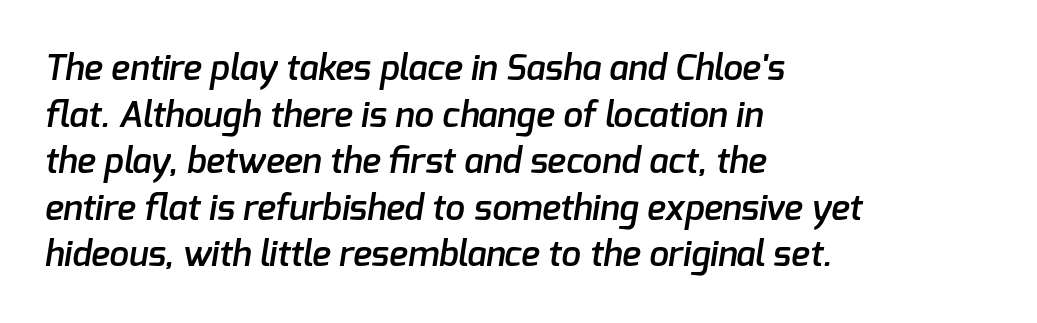
{"serif": "no", "bold": "semi", "weight": "semibold", "width": "normal", "stroke_contrast": "low", "x_height": "medium", "monospaced": "no", "underline": "no", "align": "left", "line_spacing": "normal", "line_spacing_ratio": 1.33, "letter_spacing": "normal", "letter_spacing_em": 0.0, "glyph_px": 35}
